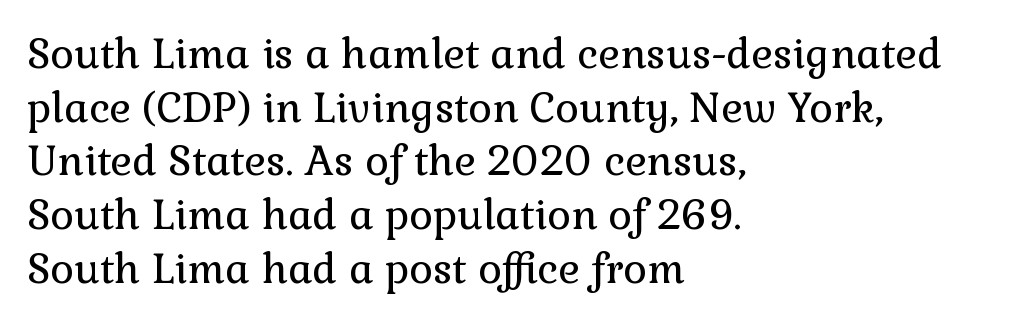
The image shows 41 px regular-weight serif type, upright; set left-aligned, normal line spacing (1.31x), normal letter spacing, not underlined; a medium x-height.
